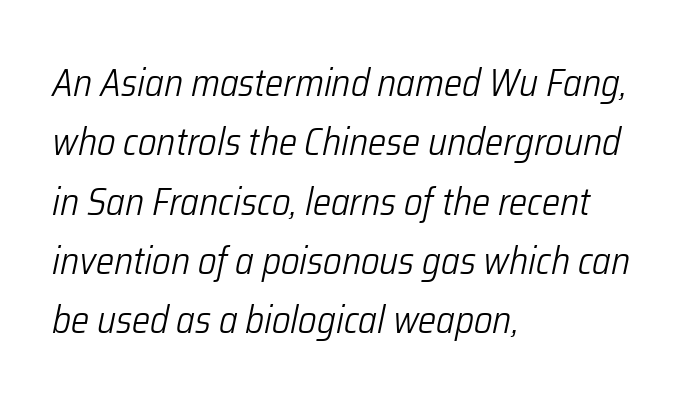
The image shows 38 px light, condensed type, italic (leaning right); set left-aligned, normal line spacing (1.56x), normal letter spacing, not underlined; low stroke contrast and a medium x-height.
